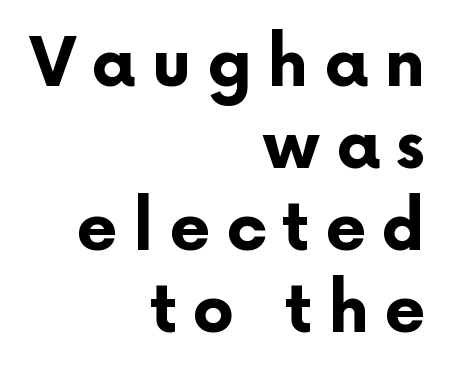
Q: Is the text bold? A: Yes.
Q: Is the text italic (slanted)? A: No, it is upright.
Q: Is the typeface a serif or a sans-serif typeface? A: Sans-serif.
Q: Is the text underlined? A: No.
Q: How is the paragraph aligned? A: Right-aligned.
Q: Is the spacing between letters normal or unusually wide? A: Unusually wide.
Q: Width (condensed, normal, or wide)? A: Normal.
Q: Stroke contrast? A: Low.
Q: x-height? A: Medium.
Q: Monospaced? A: No.
